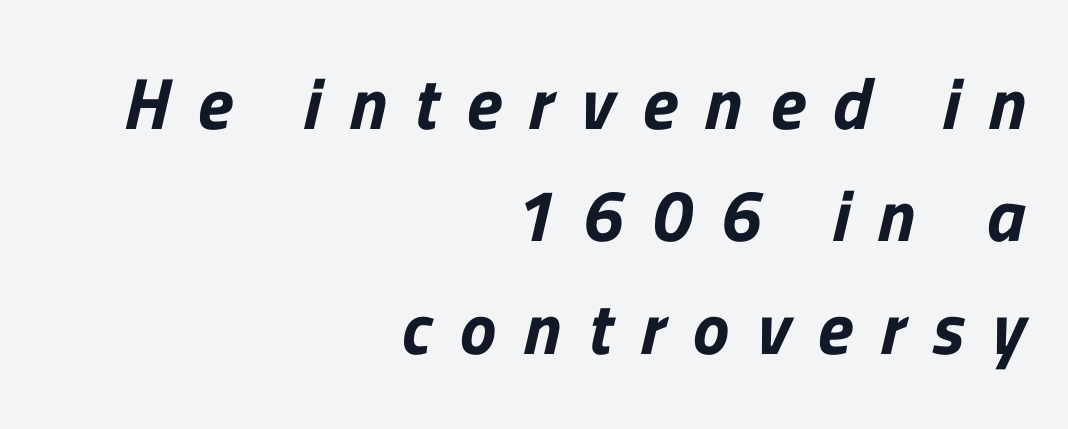
The image shows 73 px sans-serif type; set right-aligned, normal line spacing (1.54x), unusually wide letter spacing (+0.38 em), not underlined; low stroke contrast and a medium x-height.
